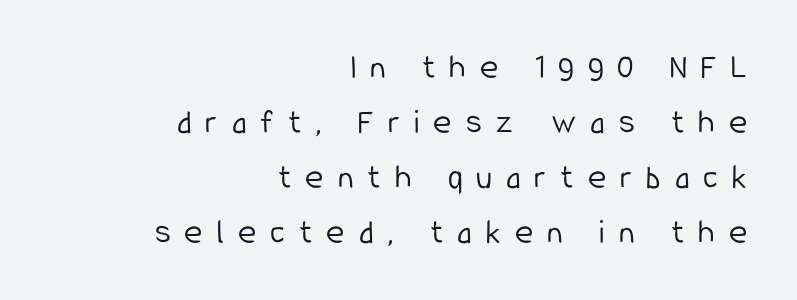
Q: Is the text bold? A: No.
Q: Is the text italic (slanted)? A: No, it is upright.
Q: Is the typeface a serif or a sans-serif typeface? A: Sans-serif.
Q: Is the text underlined? A: No.
Q: How is the paragraph aligned? A: Right-aligned.
Q: Is the spacing between letters normal or unusually wide? A: Unusually wide.
Q: Is the spacing between lines tight, normal or loose? A: Normal.
Q: Width (condensed, normal, or wide)? A: Condensed.
Q: Stroke contrast? A: Low.
Q: x-height? A: Medium.
Q: Monospaced? A: No.
